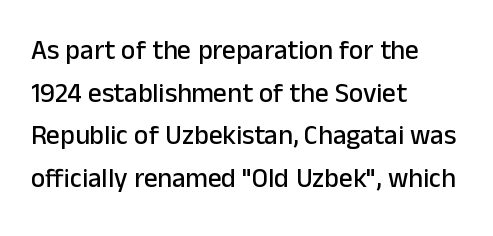
{"italic": "no", "underline": "no", "align": "left", "line_spacing": "normal", "line_spacing_ratio": 1.58, "letter_spacing": "normal", "letter_spacing_em": 0.0, "glyph_px": 27}
